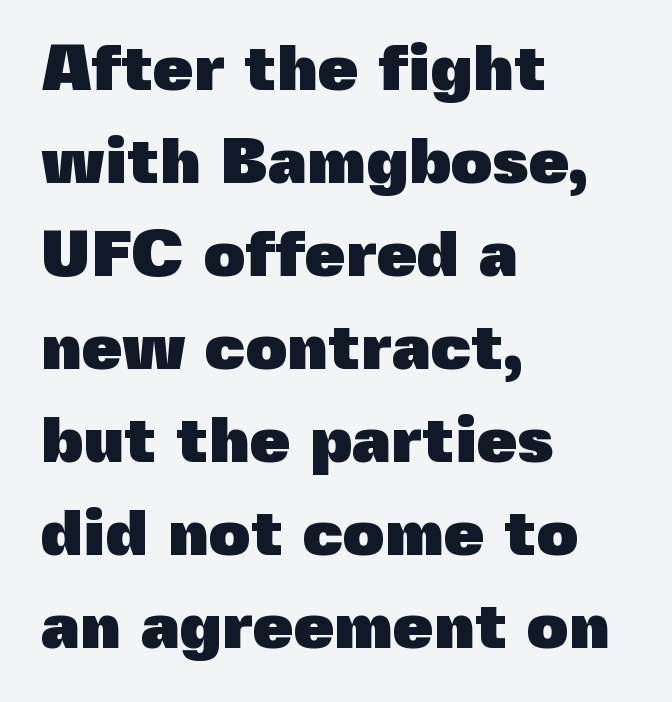
{"serif": "no", "italic": "no", "bold": "yes", "weight": "heavy", "width": "normal", "x_height": "medium", "monospaced": "no", "underline": "no", "align": "left", "line_spacing": "normal", "line_spacing_ratio": 1.43, "letter_spacing": "normal", "letter_spacing_em": 0.0, "glyph_px": 65}
